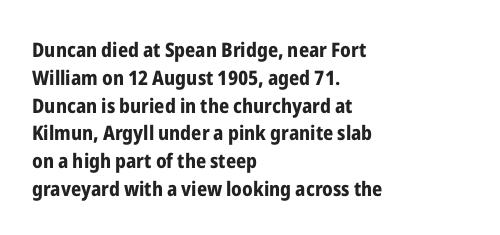
{"italic": "no", "bold": "yes", "underline": "no", "align": "left", "line_spacing": "normal", "line_spacing_ratio": 1.39, "letter_spacing": "normal", "letter_spacing_em": 0.0, "glyph_px": 20}
